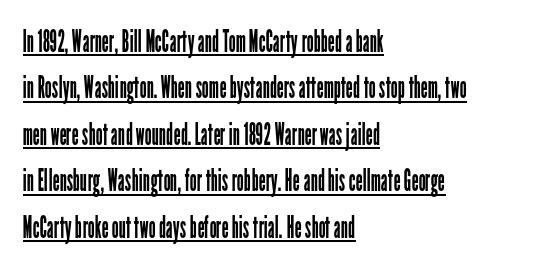
Q: Is the text bold? A: No.
Q: Is the text italic (slanted)? A: No, it is upright.
Q: Is the typeface a serif or a sans-serif typeface? A: Sans-serif.
Q: Is the text underlined? A: Yes.
Q: How is the paragraph aligned? A: Left-aligned.
Q: Is the spacing between letters normal or unusually wide? A: Normal.
Q: Is the spacing between lines tight, normal or loose? A: Normal.
Q: Width (condensed, normal, or wide)? A: Condensed.
Q: Stroke contrast? A: Low.
Q: x-height? A: Medium.
Q: Monospaced? A: No.
